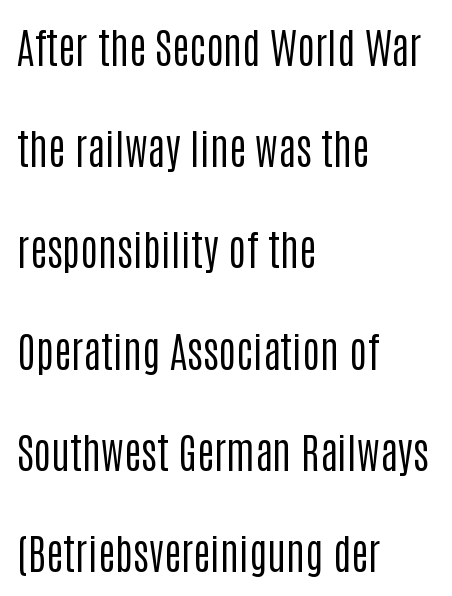
The ragged edge is on the right, which tells us the setting is flush left. Posture: vertical. The passage shown is typed in a proportional face where columns would drift. The weight tops out at a normal text grade.
